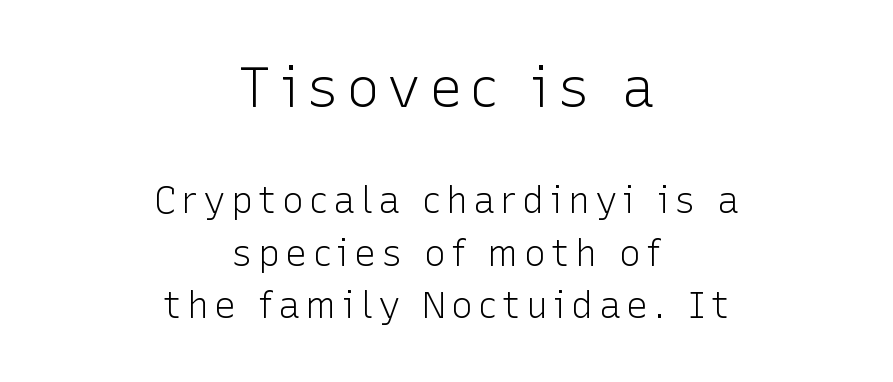
The characters are drawn with everyday or finer stroke widths. Is this a fixed-width face? No — the glyphs have proportional, varying widths. The text block is weighted toward neither margin, spreading evenly from the middle. To sum up the face: it is a sans, with no serifs. Horizontal bands of white between lines are of average thickness. The string is rendered with underlining switched off.
